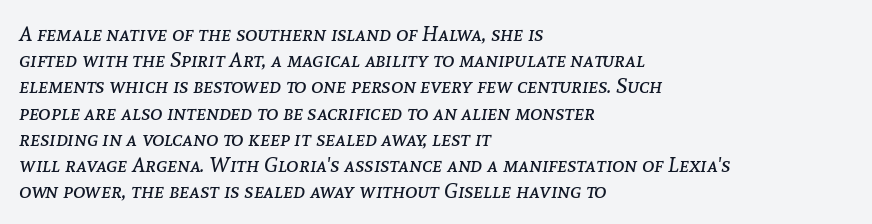
{"italic": "yes", "lean": "right", "slant_degrees": 8, "bold": "no", "underline": "no", "align": "left", "line_spacing": "normal", "line_spacing_ratio": 1.25, "letter_spacing": "normal", "letter_spacing_em": 0.0, "glyph_px": 21}
